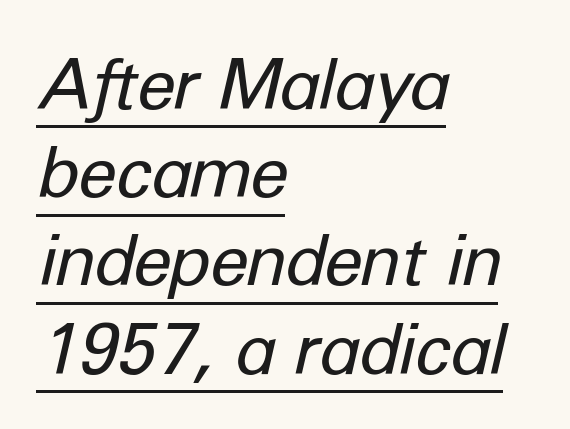
Here the designer chose a conventional face with non-uniform glyph widths. The compositor pushed each line to the left boundary. Regular leading. The passage shown is underscored from start to finish. Stem width sits at or under what a default text font uses.
